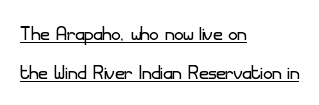
Q: Is the text bold? A: No.
Q: Is the text italic (slanted)? A: No, it is upright.
Q: Is the text underlined? A: Yes.
Q: How is the paragraph aligned? A: Left-aligned.
Q: Is the spacing between letters normal or unusually wide? A: Normal.
Q: Is the spacing between lines tight, normal or loose? A: Normal.
